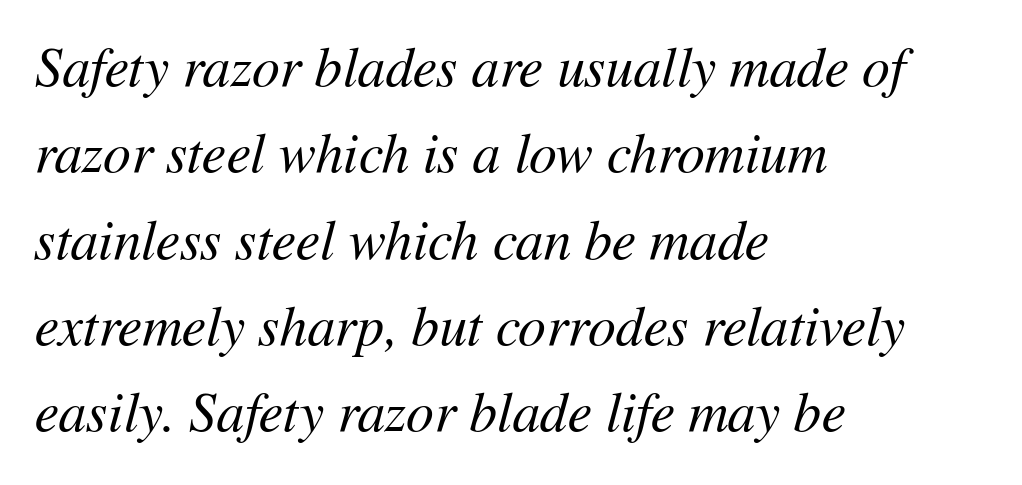
The image shows 55 px regular-weight type, italic (leaning right); set left-aligned, normal line spacing (1.57x), normal letter spacing, not underlined; medium stroke contrast and a medium x-height.
